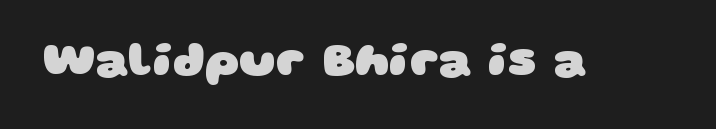
Note the varied advance widths — an 'i' is clearly narrower than an 'm'. The tracking reads as untouched default to a designer's eye. Set as a true bold cut, around the 700 mark. Grotesque or geometric, the face here clearly has no serifs.
